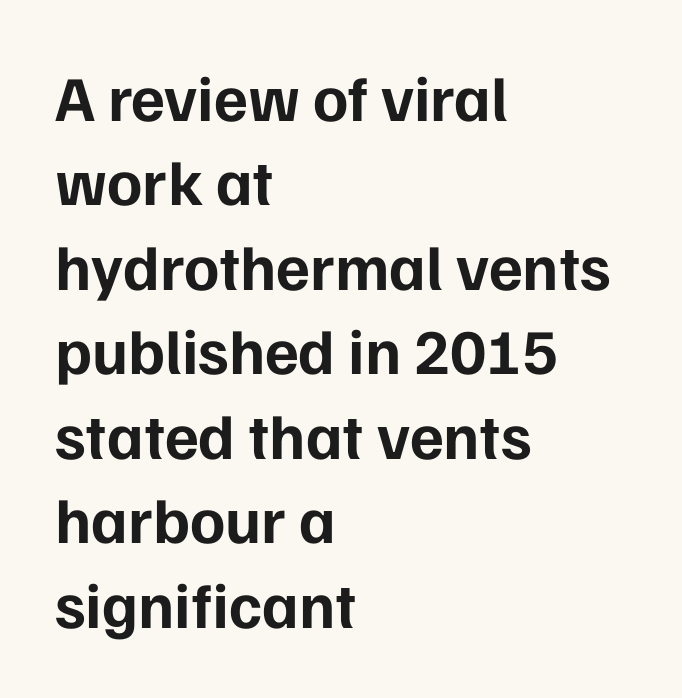
Q: Is the text bold? A: Yes.
Q: Is the text italic (slanted)? A: No, it is upright.
Q: Is the typeface a serif or a sans-serif typeface? A: Sans-serif.
Q: Is the text underlined? A: No.
Q: How is the paragraph aligned? A: Left-aligned.
Q: Is the spacing between letters normal or unusually wide? A: Normal.
Q: Is the spacing between lines tight, normal or loose? A: Normal.
Q: Width (condensed, normal, or wide)? A: Normal.
Q: Stroke contrast? A: Low.
Q: x-height? A: Medium.
Q: Monospaced? A: No.
